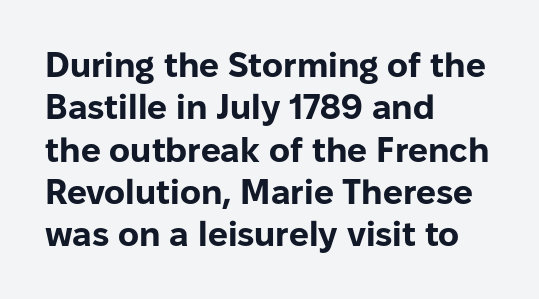
The ragged edge is on the right, which tells us the setting is flush left. In terms of letterform style, serifs are entirely absent. On the weight axis this lands at bold, roughly 700. Ordinary non-slanted type is in use. You could not count columns in this text — the font is proportionally spaced. Glyph-to-glyph distance matches everyday printed text.
